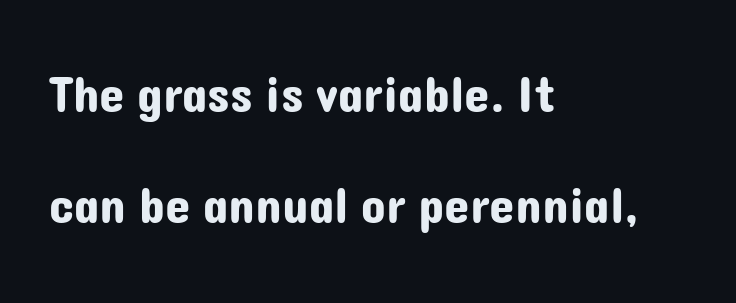
{"serif": "no", "italic": "no", "width": "normal", "stroke_contrast": "low", "x_height": "medium", "monospaced": "no", "underline": "no", "align": "left", "line_spacing": "loose", "line_spacing_ratio": 2.18, "letter_spacing": "normal", "letter_spacing_em": 0.0, "glyph_px": 51}
